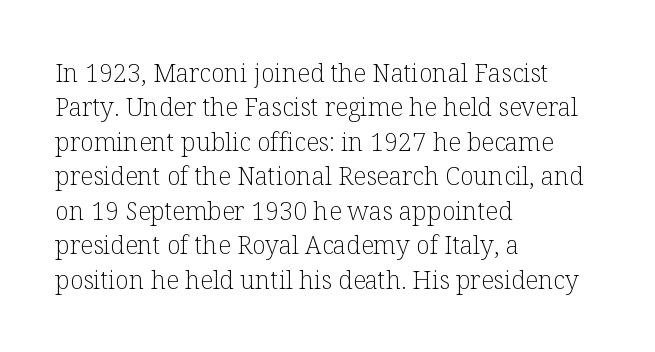
Q: Is the text bold? A: No.
Q: Is the text italic (slanted)? A: No, it is upright.
Q: Is the text underlined? A: No.
Q: How is the paragraph aligned? A: Left-aligned.
Q: Is the spacing between letters normal or unusually wide? A: Normal.
Q: Is the spacing between lines tight, normal or loose? A: Normal.
